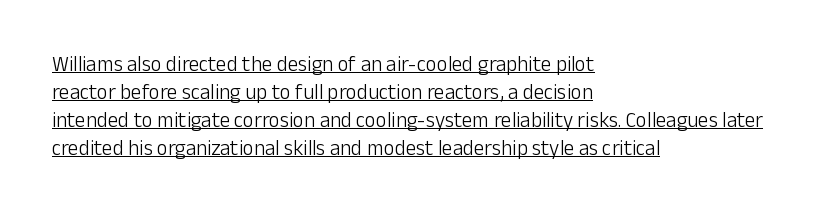
The image shows 21 px text type, upright; set left-aligned, normal line spacing (1.33x), normal letter spacing, underlined.
